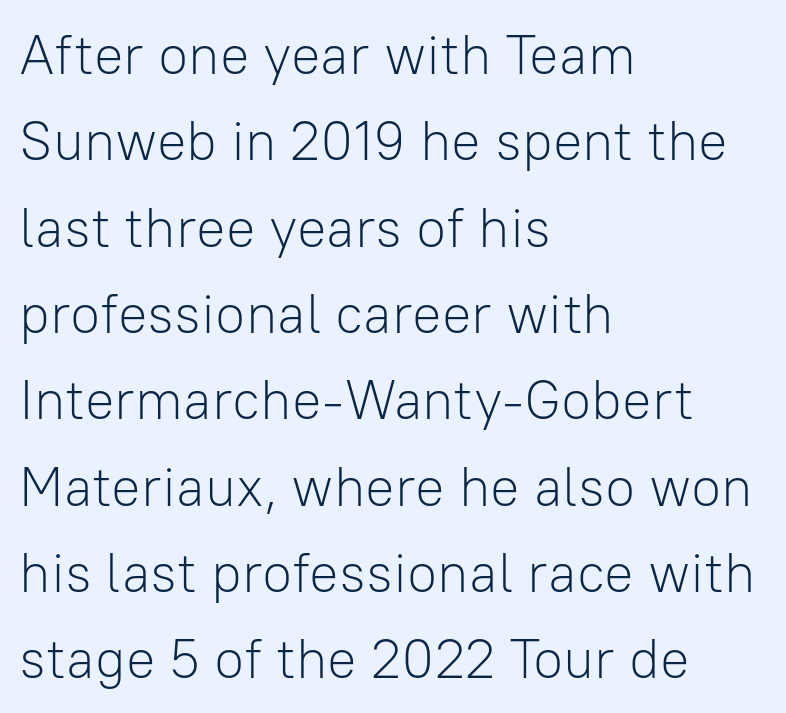
{"serif": "no", "italic": "no", "bold": "no", "weight": "light", "width": "normal", "stroke_contrast": "low", "x_height": "medium", "monospaced": "no", "underline": "no", "align": "left", "line_spacing": "normal", "line_spacing_ratio": 1.57, "letter_spacing": "normal", "letter_spacing_em": 0.0, "glyph_px": 55}
